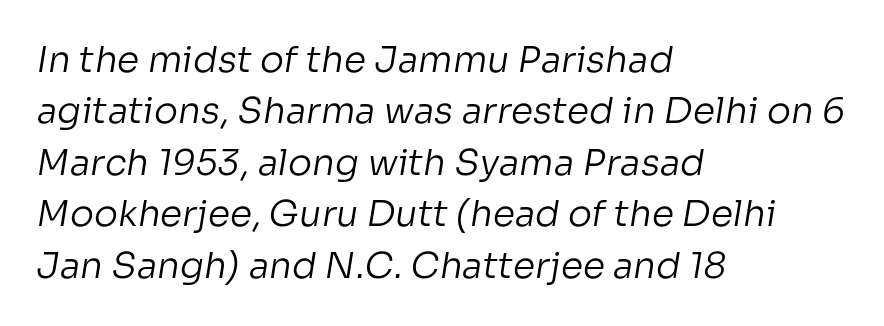
Anything drawn beneath the words? Only blank space. Casual observation: everything's shoved over to the left. You could not count columns in this text — the font is proportionally spaced. Standard letterfit; no display-style spreading of the glyphs. Serif or sans? Sans — the stroke terminals are bare. No chunkiness to these letters — they're not bold.
